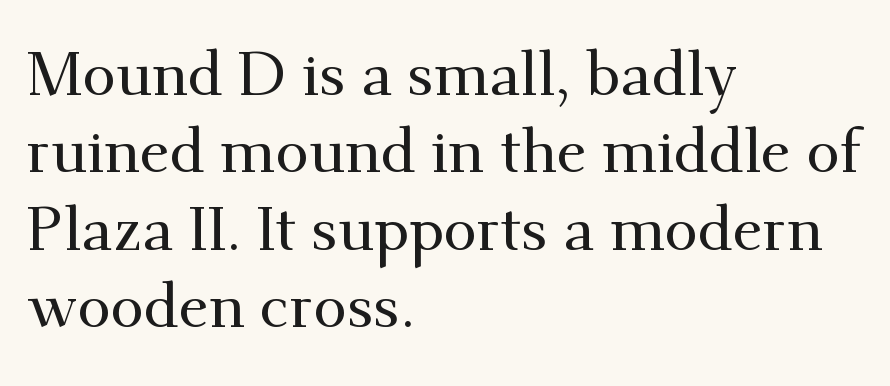
Every row of glyphs begins at an identical x-position on the left. A typesetter would mark this as roman, not italic. A normal amount of white space separates one row of letters from the next. Do the characters align in a grid? No, the font is proportional. How are the letters spaced? Ordinarily, with no added tracking. The string is rendered with underlining switched off.
